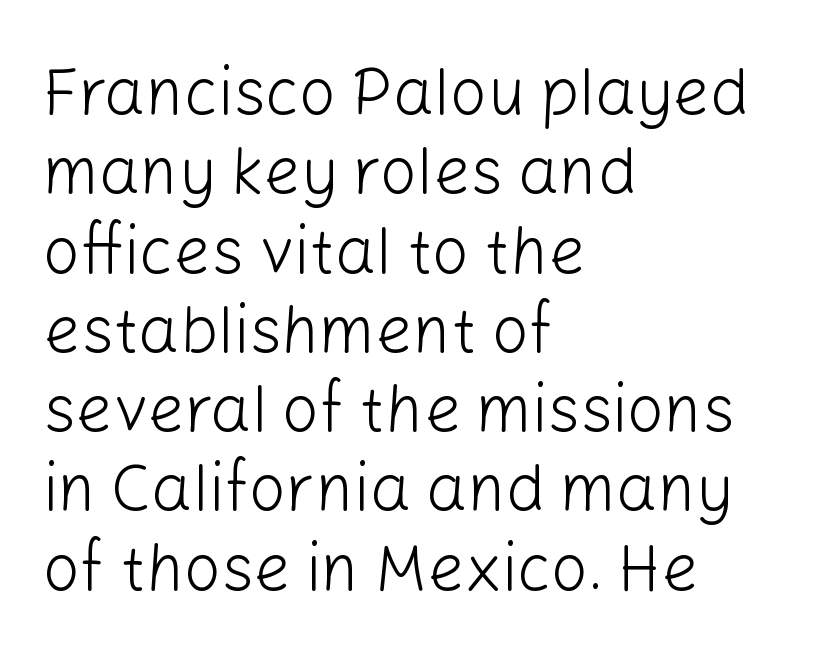
Grotesque or geometric, the face here clearly has no serifs. The specimen reads as upright at a glance. A clean baseline with only descenders dipping below it. The characters are drawn with everyday or finer stroke widths.
